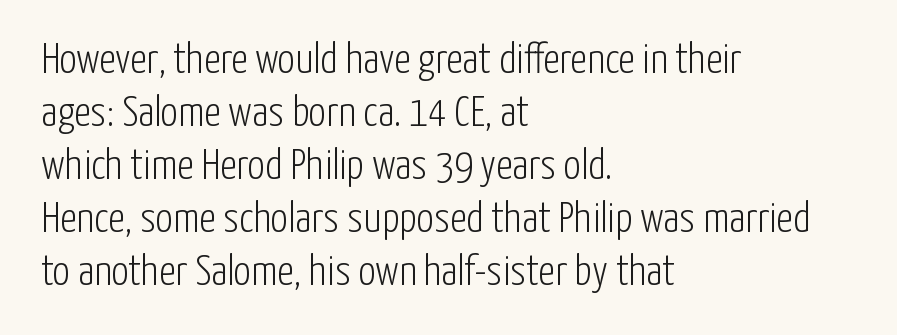
{"serif": "no", "italic": "no", "bold": "no", "weight": "light", "width": "condensed", "stroke_contrast": "low", "x_height": "medium", "monospaced": "no", "underline": "no", "align": "left", "line_spacing_ratio": 1.23, "letter_spacing": "normal", "letter_spacing_em": 0.0, "glyph_px": 43}
